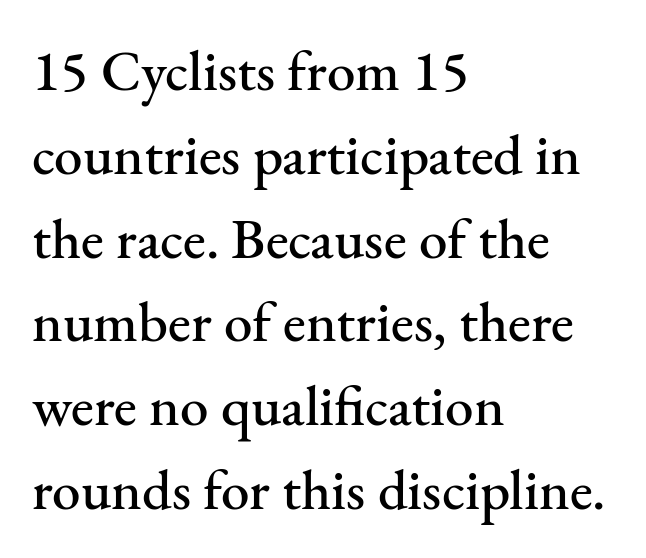
The string is rendered with underlining switched off. A typesetter would call this proportional, since set widths differ per character. Letter spacing: default. In CSS terms this would be text-align: left. Type style note: has serifs. The letters stand straight up with perfectly vertical stems.
